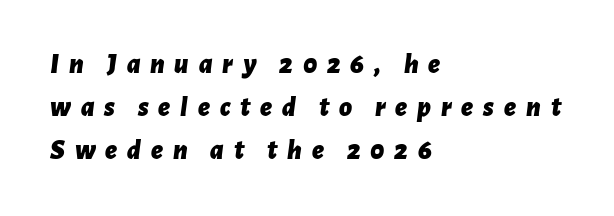
{"italic": "yes", "lean": "right", "slant_degrees": 7, "bold": "yes", "weight": "bold", "width": "normal", "stroke_contrast": "low", "x_height": "medium", "monospaced": "no", "underline": "no", "align": "left", "line_spacing": "normal", "line_spacing_ratio": 1.54, "letter_spacing": "wide", "letter_spacing_em": 0.35, "glyph_px": 28}
